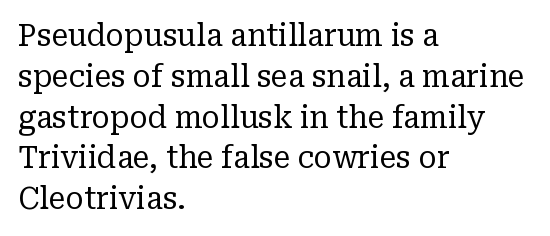
The font's upright variant was chosen for this text. The compositor pushed each line to the left boundary. The passage shown stacks its lines at a standard gap. Think of a printed novel: that variable character pitch is what you see here. This is serif lettering, the kind often seen in printed books. This sample uses plain, unmodified letter spacing.
